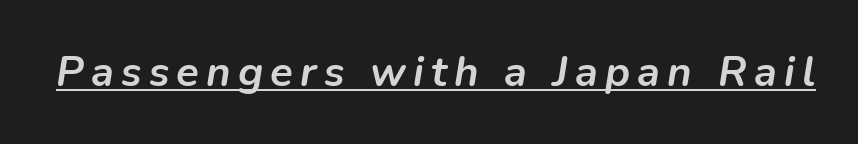
The image shows 42 px semibold type, italic (leaning right); set underlined; low stroke contrast and a medium x-height.
